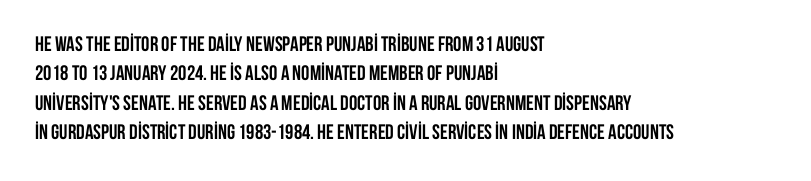
{"italic": "no", "bold": "yes", "underline": "no", "align": "left", "line_spacing": "normal", "line_spacing_ratio": 1.4, "letter_spacing": "normal", "letter_spacing_em": 0.0, "glyph_px": 21}
